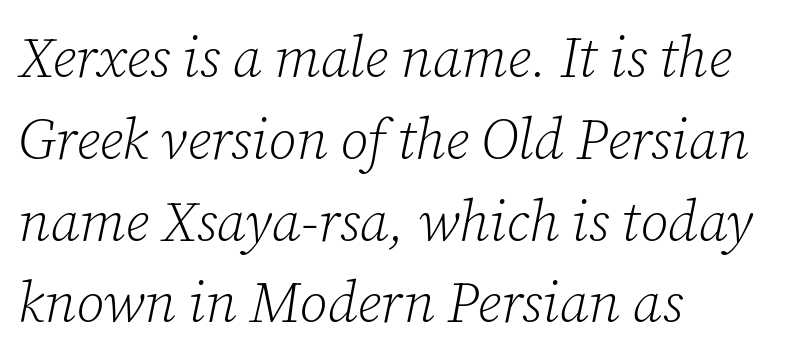
The letters sit at their default tracking, neither squeezed nor spread. The leading is moderate, giving the passage an even texture. The lines in this sample share a left origin and differ only in where they stop. Is this a fixed-width face? No — the glyphs have proportional, varying widths. In terms of letterform style, serifs are clearly present. Nobody drew a line under any word here.
